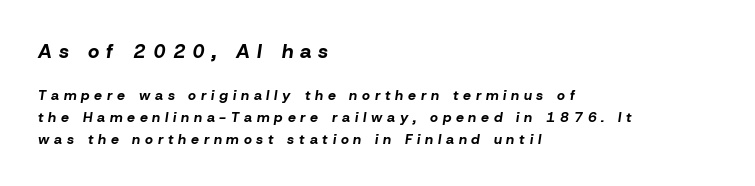
The passage shown has open, widely tracked lettering throughout. Horizontally, the lines are justified to the leading edge only. Bare-footed words on every line. Tall strokes in this sample are angled rather than plumb. Note: larger setting up top, smaller setting below. Strokes here are thick enough to call this a true bold.
